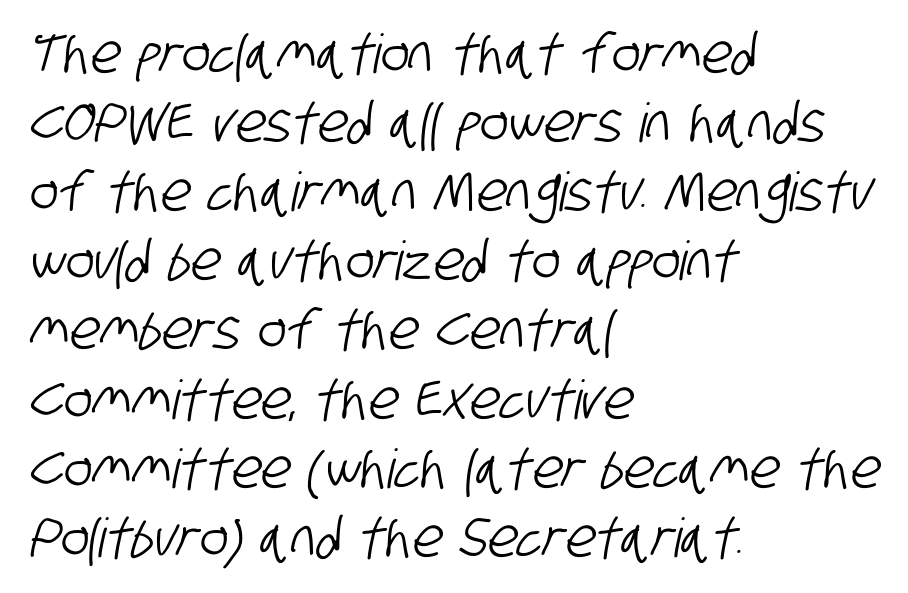
The image shows 54 px condensed sans-serif type; set left-aligned, normal line spacing (1.28x), normal letter spacing, not underlined; low stroke contrast and a large x-height.
